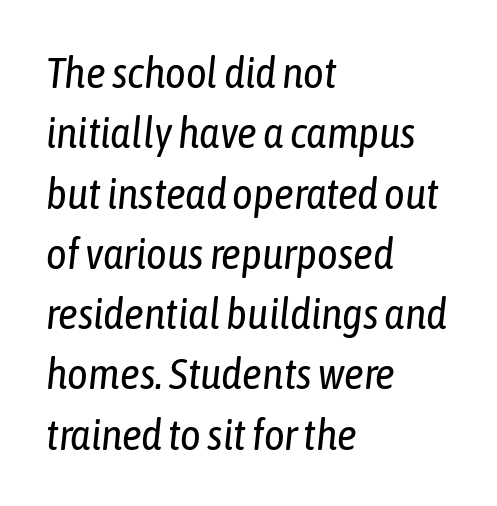
The text block is weighted toward the left margin, trailing off unevenly rightward. Rendered with sloped, italic letterforms. Bare-footed words on every line. In terms of letterspacing, this is plain default setting. Line spacing here is normal. Is this a heavy cut? Hardly; it is regular or lighter.
